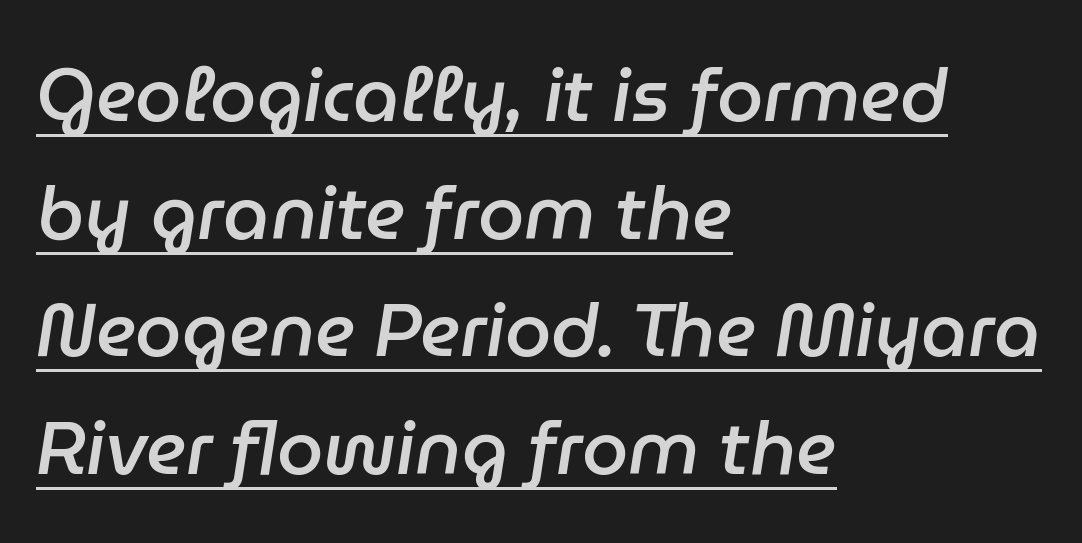
{"italic": "yes", "lean": "right", "slant_degrees": 9, "bold": "semi", "weight": "semibold", "width": "normal", "stroke_contrast": "low", "x_height": "medium", "monospaced": "no", "underline": "yes", "align": "left", "line_spacing": "normal", "line_spacing_ratio": 1.59, "letter_spacing": "normal", "letter_spacing_em": 0.0, "glyph_px": 74}
